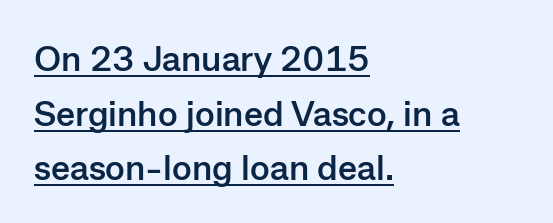
The image shows 36 px semibold sans-serif type, upright; set left-aligned, normal line spacing (1.52x), normal letter spacing, underlined; low stroke contrast and a medium x-height.
